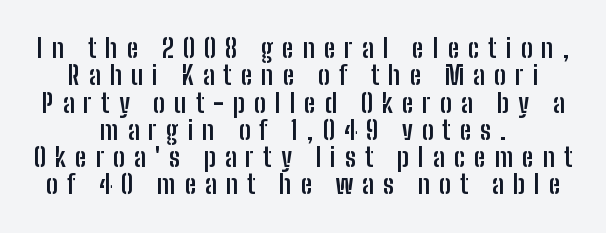
The horizontal fit of the characters is loose and conspicuously gappy. Beneath every word, the page is bare. The space between consecutive lines is stingy. Typeset on center — no edge is straight. The typesetting leans heavy: a genuine bold. Is there any slant? The stems are plumb.
